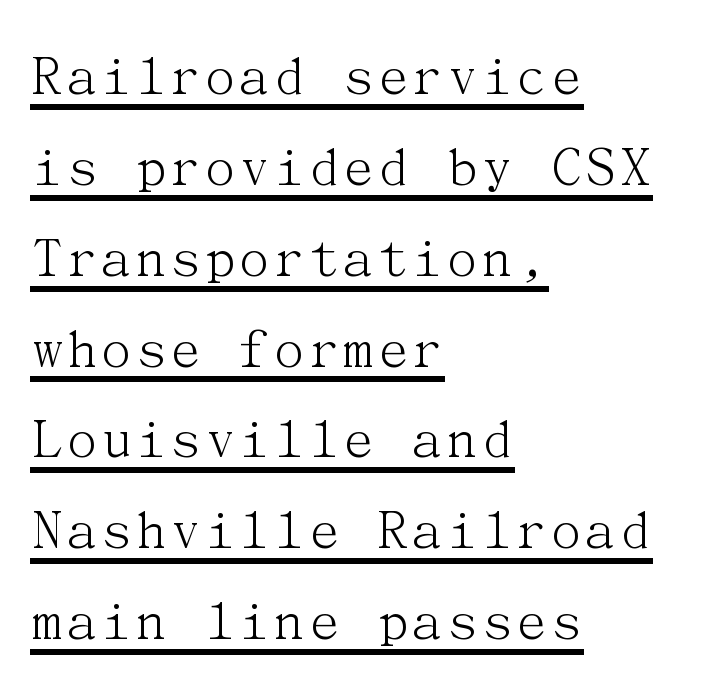
The image shows 59 px light serif type, upright; set left-aligned, normal line spacing (1.54x), normal letter spacing, underlined; medium stroke contrast and a medium x-height.
